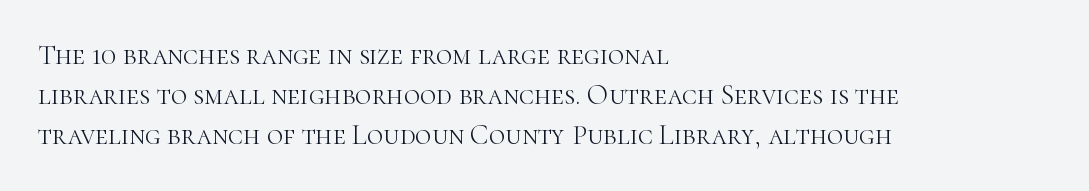
The image shows 28 px light serif type, upright; set left-aligned, normal line spacing (1.42x), normal letter spacing, not underlined; high stroke contrast and a medium x-height.
